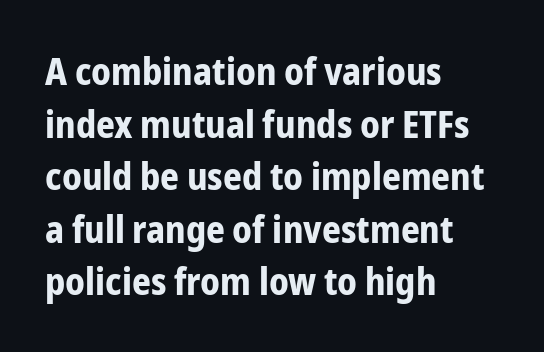
Q: Is the text bold? A: Yes.
Q: Is the text italic (slanted)? A: No, it is upright.
Q: Is the typeface a serif or a sans-serif typeface? A: Sans-serif.
Q: Is the text underlined? A: No.
Q: How is the paragraph aligned? A: Left-aligned.
Q: Is the spacing between letters normal or unusually wide? A: Normal.
Q: Is the spacing between lines tight, normal or loose? A: Normal.
Q: Width (condensed, normal, or wide)? A: Condensed.
Q: Stroke contrast? A: Low.
Q: x-height? A: Medium.
Q: Monospaced? A: No.
